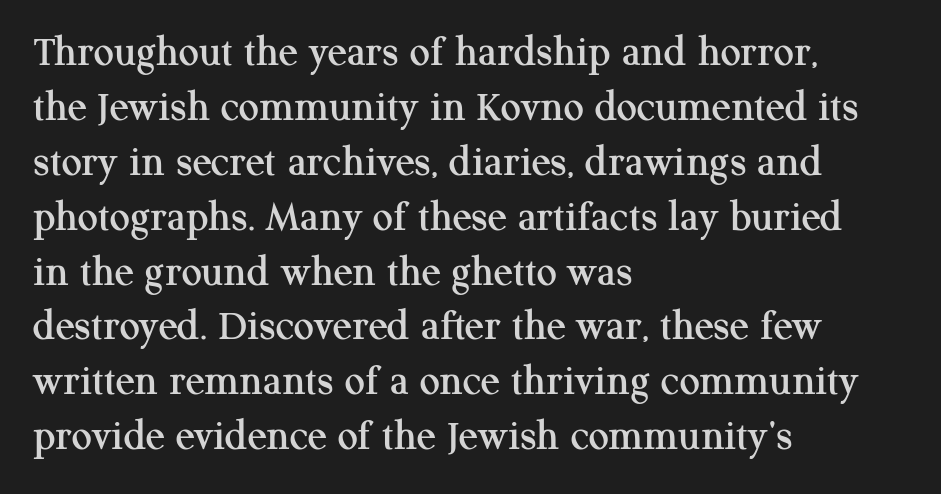
Bare-footed words on every line. Visually the block forms a straight wall on the left and a jagged coastline on the right. Here the designer chose a conventional face with non-uniform glyph widths. If you drew a line through each stem, it would be perfectly vertical.
